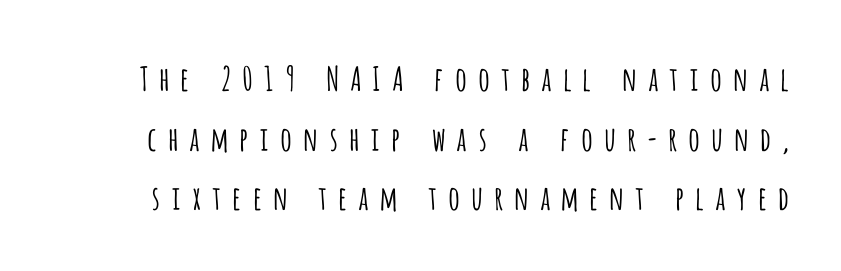
This is sans-serif lettering, the kind often seen on screens and signage. Characters follow at a spacing far wider than the type designer built in. Stroke thickness stays within the range of a standard reading face or lighter. The letters stand upright; this is a roman face. This rendering features lettering with no underline.
